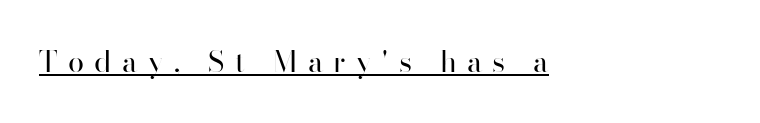
The image shows 29 px regular-weight sans-serif type, upright; set left-aligned, unusually wide letter spacing (+0.36 em), underlined; high stroke contrast and a small x-height.
